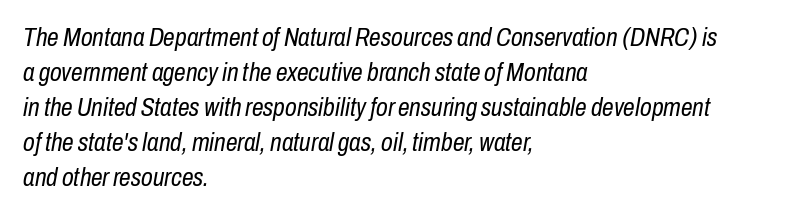
On a weight scale, this lands at 450 or below. Words appear dense and cohesive because spacing is normal. If you measured baseline to baseline, you'd find a middling distance. The strip under each line holds only bare page.
